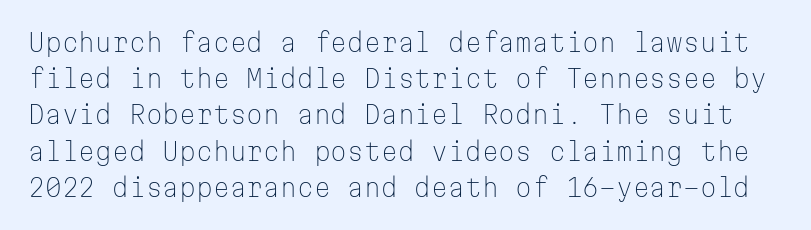
Q: Is the text bold? A: No.
Q: Is the text italic (slanted)? A: No, it is upright.
Q: Is the text underlined? A: No.
Q: Is the spacing between letters normal or unusually wide? A: Normal.
Q: Is the spacing between lines tight, normal or loose? A: Normal.
